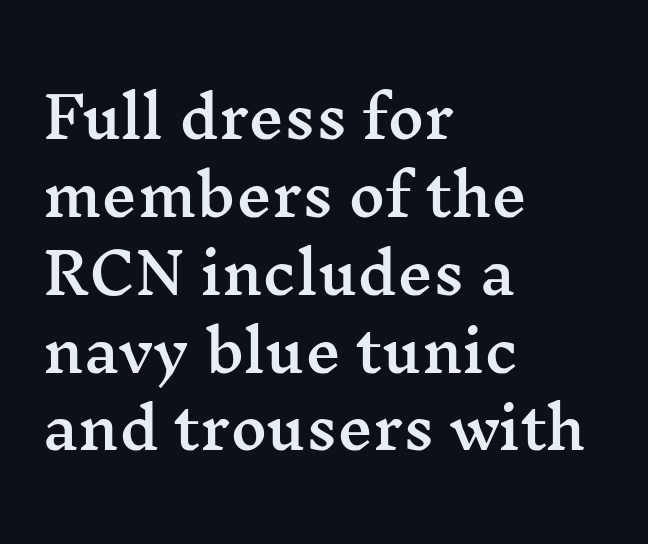
The image shows 56 px wide serif type, upright; set left-aligned, normal line spacing (1.39x), normal letter spacing, not underlined; medium stroke contrast and a medium x-height.
